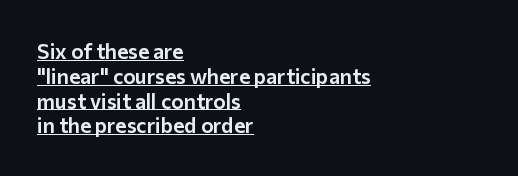
The image shows 21 px text type, upright; set left-aligned, line spacing 1.18x, normal letter spacing, underlined.
